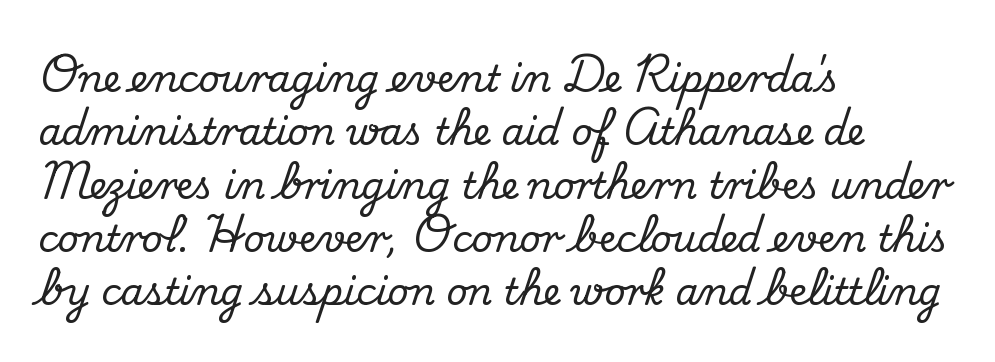
The passage is arranged the way most books set body copy — flush left. The gaps between neighbouring characters are ordinary and unremarkable. The words here are not underlined. The rendering uses natural spacing where letterforms have individual widths.
